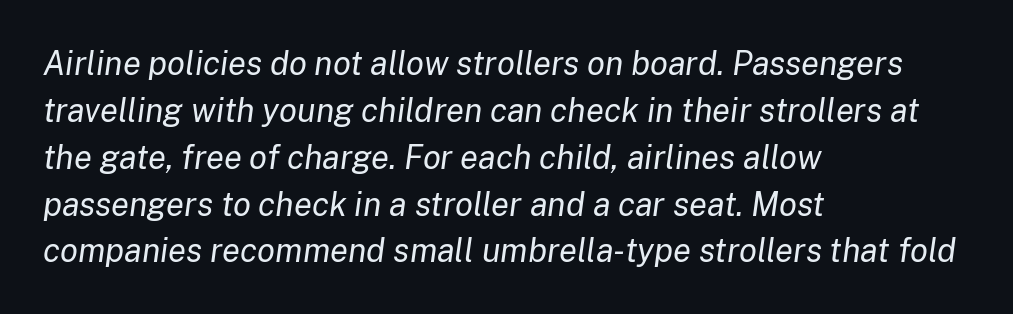
{"italic": "yes", "lean": "right", "slant_degrees": 8, "bold": "no", "weight": "regular", "width": "normal", "stroke_contrast": "low", "x_height": "medium", "monospaced": "no", "underline": "no", "align": "left", "line_spacing": "normal", "line_spacing_ratio": 1.42, "letter_spacing": "normal", "letter_spacing_em": 0.0, "glyph_px": 33}
